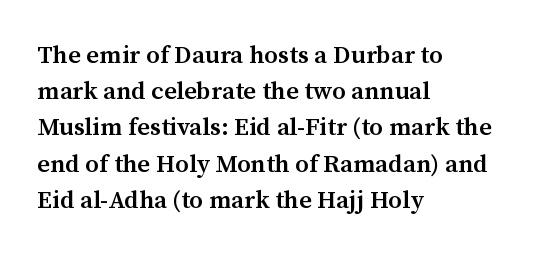
The image shows 25 px text type, upright; set left-aligned, normal line spacing (1.45x), normal letter spacing, not underlined.
